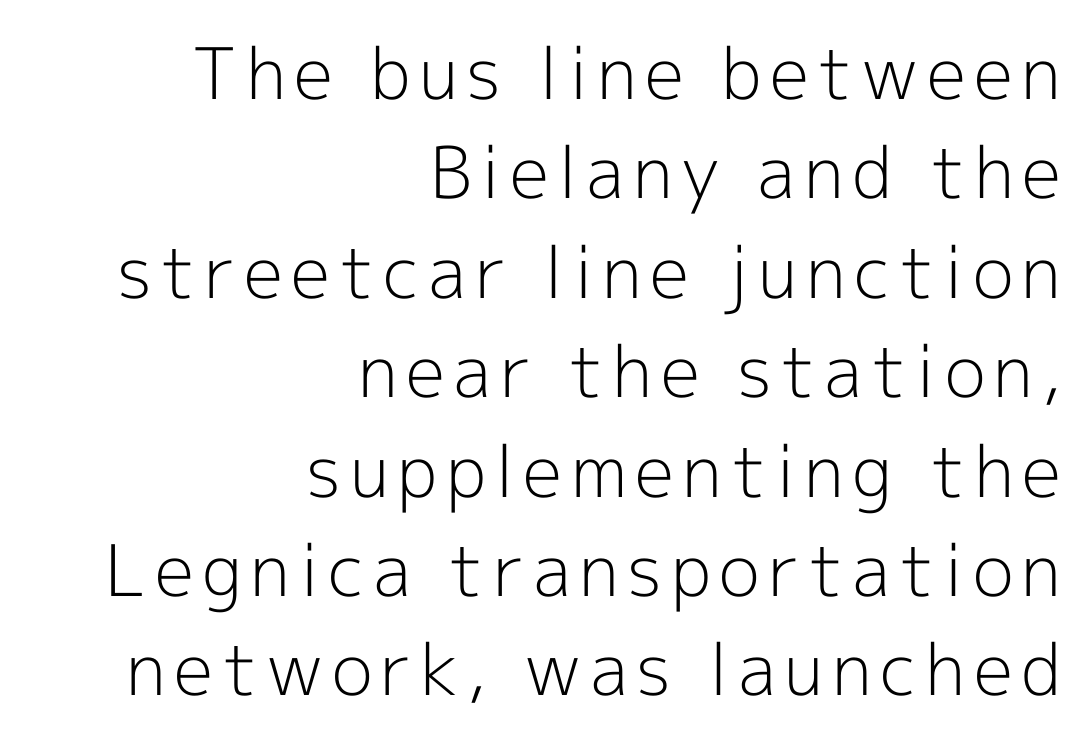
Q: Is the text bold? A: No.
Q: Is the text italic (slanted)? A: No, it is upright.
Q: Is the typeface a serif or a sans-serif typeface? A: Sans-serif.
Q: Is the text underlined? A: No.
Q: How is the paragraph aligned? A: Right-aligned.
Q: Is the spacing between lines tight, normal or loose? A: Normal.
Q: Width (condensed, normal, or wide)? A: Normal.
Q: x-height? A: Medium.
Q: Monospaced? A: No.
